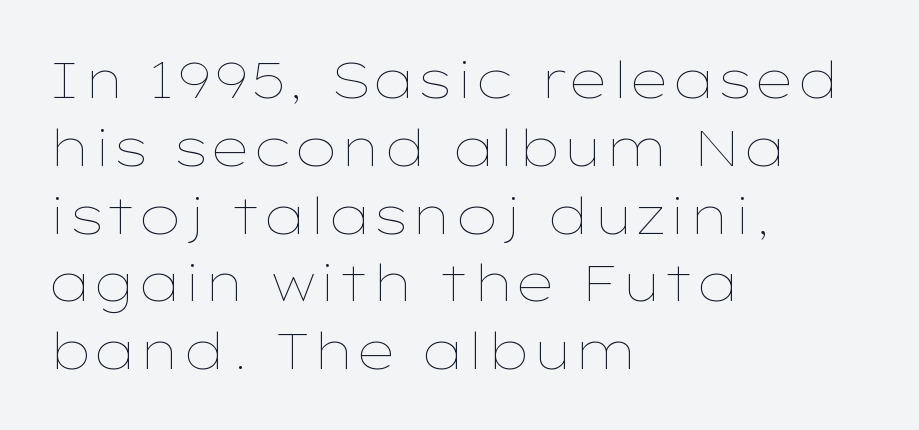
{"italic": "no", "bold": "no", "weight": "thin", "width": "wide", "stroke_contrast": "low", "x_height": "medium", "monospaced": "no", "underline": "no", "align": "left", "line_spacing": "normal", "line_spacing_ratio": 1.33, "letter_spacing": "normal", "letter_spacing_em": 0.0, "glyph_px": 51}
